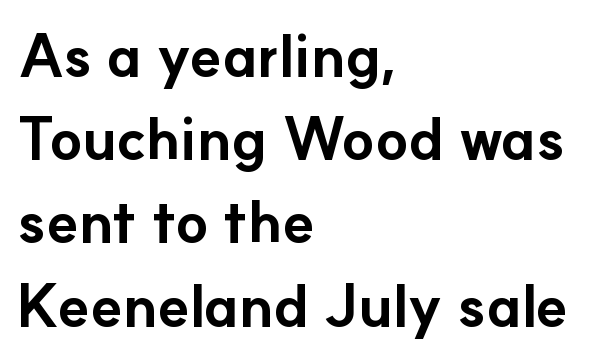
Q: Is the text bold? A: Yes.
Q: Is the text italic (slanted)? A: No, it is upright.
Q: Is the typeface a serif or a sans-serif typeface? A: Sans-serif.
Q: Is the text underlined? A: No.
Q: How is the paragraph aligned? A: Left-aligned.
Q: Is the spacing between letters normal or unusually wide? A: Normal.
Q: Is the spacing between lines tight, normal or loose? A: Normal.
Q: Width (condensed, normal, or wide)? A: Normal.
Q: Stroke contrast? A: Low.
Q: x-height? A: Small.
Q: Monospaced? A: No.
